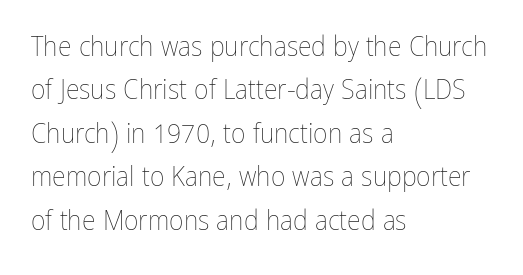
The image shows 28 px thin, condensed type, upright; set left-aligned, normal line spacing (1.55x), normal letter spacing, not underlined; low stroke contrast and a medium x-height.
